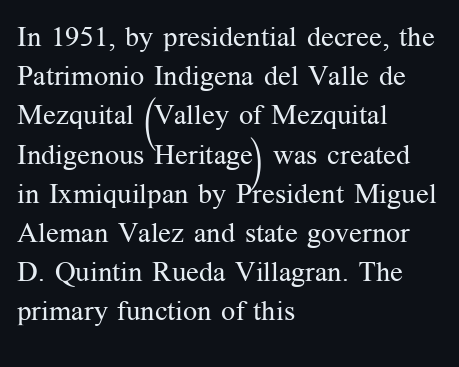
The image shows 28 px regular-weight serif type, upright; set left-aligned, normal line spacing (1.4x), normal letter spacing, not underlined; medium stroke contrast and a medium x-height.
